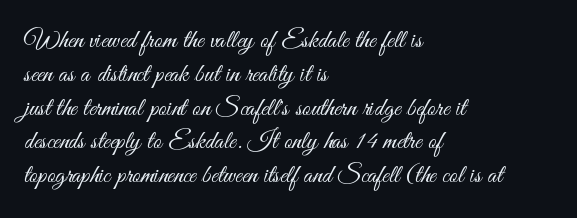
Descenders are the only things crossing below the line. Compared with typical paragraphs, the rows here are spaced about the same. The setting favours the left margin, as ordinary paragraphs usually do.
